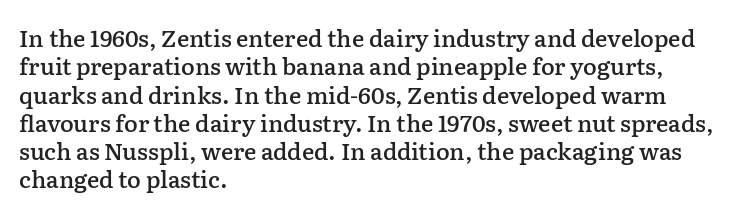
{"italic": "no", "bold": "semi", "underline": "no", "align": "left", "line_spacing_ratio": 1.23, "letter_spacing": "normal", "letter_spacing_em": 0.0, "glyph_px": 23}
